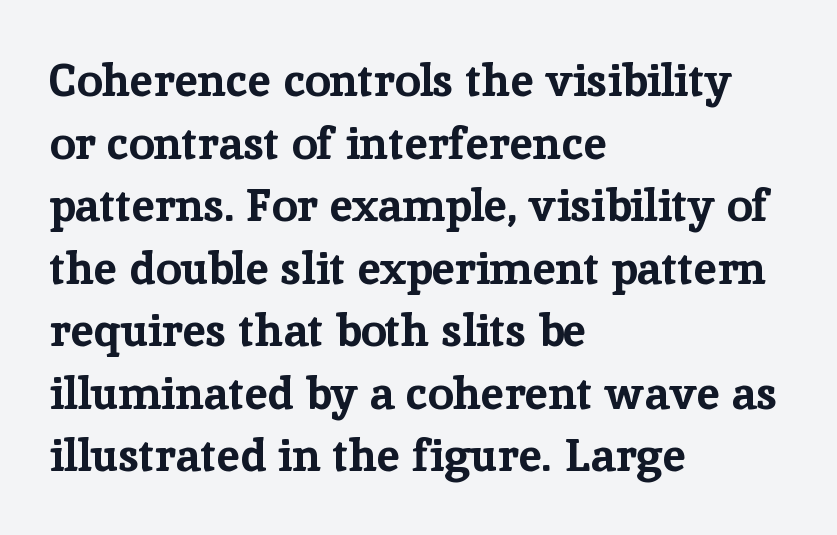
Visually the block forms a straight wall on the left and a jagged coastline on the right. Character widths vary here, with narrow letters taking less room than wide ones. Stroke thickness is high; the sample reads as a true bold. Descenders are the only things crossing below the line. If you drew a line through each stem, it would be perfectly vertical.
